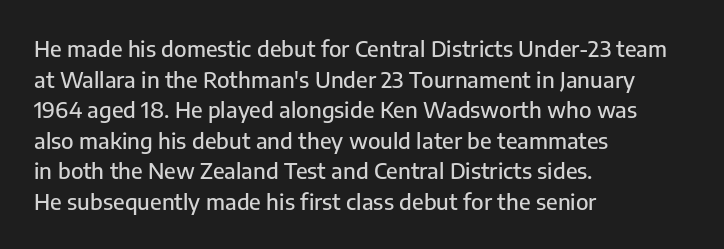
The image shows 22 px text type, upright; set left-aligned, normal line spacing (1.39x), normal letter spacing, not underlined.
